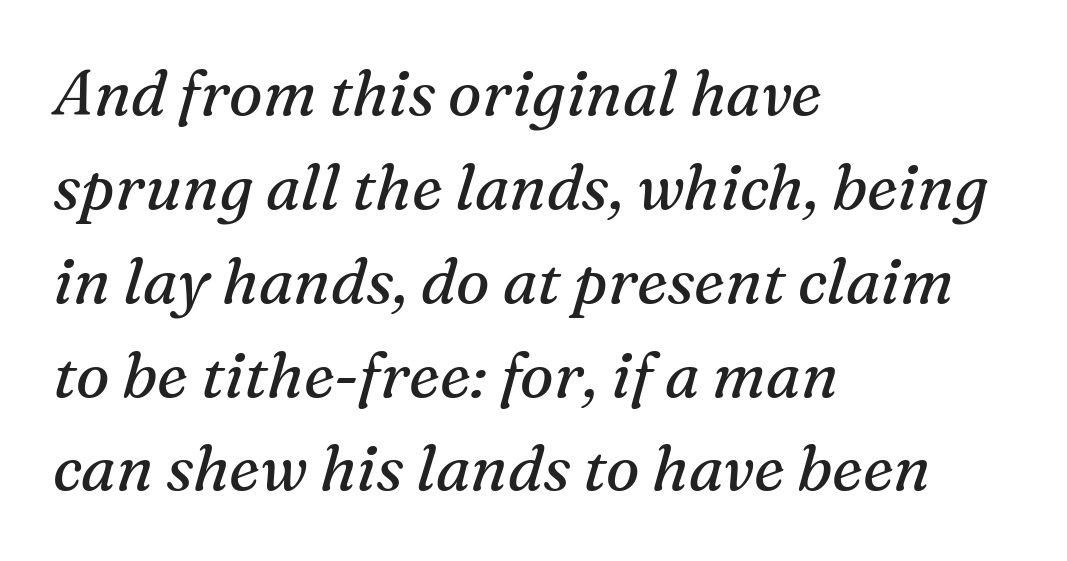
{"serif": "yes", "italic": "yes", "lean": "right", "slant_degrees": 16, "bold": "no", "weight": "regular", "width": "normal", "stroke_contrast": "medium", "x_height": "medium", "monospaced": "no", "underline": "no", "align": "left", "line_spacing": "normal", "line_spacing_ratio": 1.49, "letter_spacing": "normal", "letter_spacing_em": 0.0, "glyph_px": 63}
